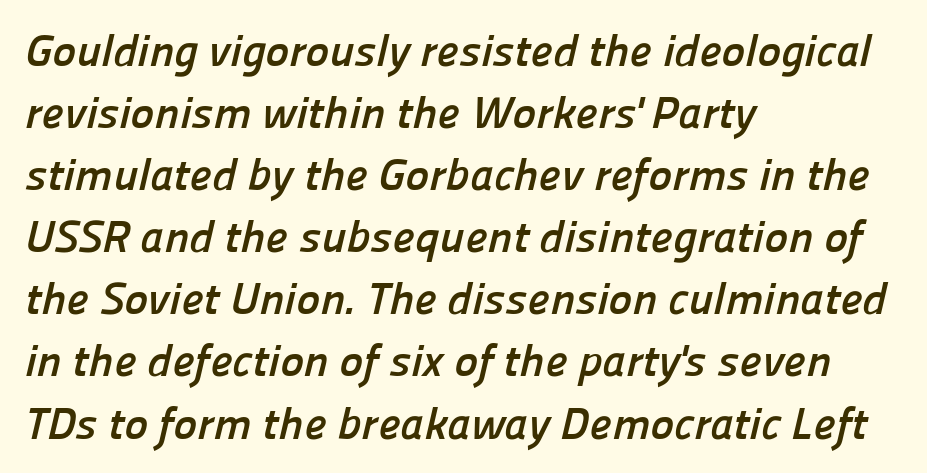
Q: Is the text bold? A: Yes.
Q: Is the typeface a serif or a sans-serif typeface? A: Sans-serif.
Q: Is the text underlined? A: No.
Q: How is the paragraph aligned? A: Left-aligned.
Q: Is the spacing between letters normal or unusually wide? A: Normal.
Q: Is the spacing between lines tight, normal or loose? A: Normal.
Q: Width (condensed, normal, or wide)? A: Normal.
Q: Stroke contrast? A: Low.
Q: x-height? A: Medium.
Q: Monospaced? A: No.
